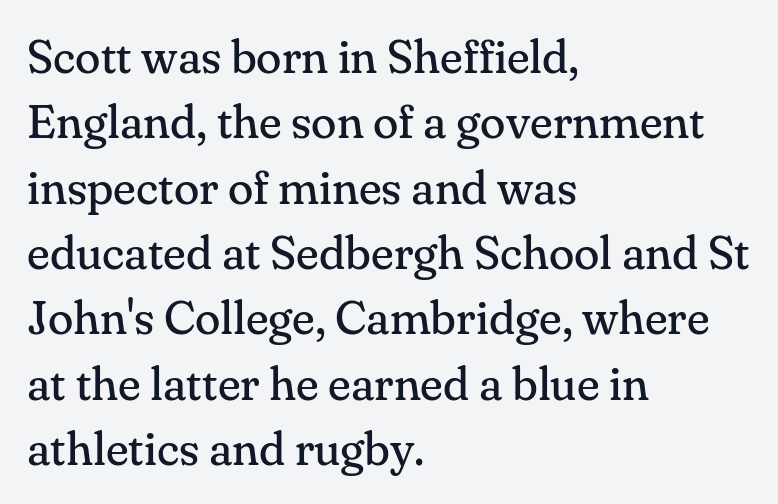
Q: Is the text bold? A: No.
Q: Is the text italic (slanted)? A: No, it is upright.
Q: Is the typeface a serif or a sans-serif typeface? A: Serif.
Q: Is the text underlined? A: No.
Q: How is the paragraph aligned? A: Left-aligned.
Q: Is the spacing between letters normal or unusually wide? A: Normal.
Q: Is the spacing between lines tight, normal or loose? A: Normal.
Q: Width (condensed, normal, or wide)? A: Normal.
Q: Stroke contrast? A: Medium.
Q: x-height? A: Small.
Q: Monospaced? A: No.
